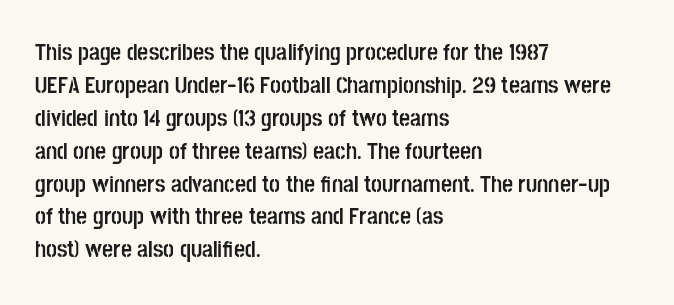
Q: Is the text bold? A: Yes.
Q: Is the text italic (slanted)? A: No, it is upright.
Q: Is the text underlined? A: No.
Q: How is the paragraph aligned? A: Left-aligned.
Q: Is the spacing between letters normal or unusually wide? A: Normal.
Q: Is the spacing between lines tight, normal or loose? A: Normal.
